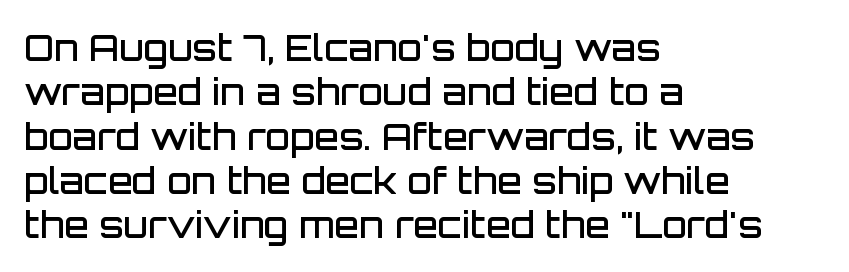
Heft: intermediate — a semibold. Typeset ragged right — the left edge is the straight one. Is this a fixed-width face? No — the glyphs have proportional, varying widths. The face used here is a sans, in the tradition of grotesques and geometrics.
